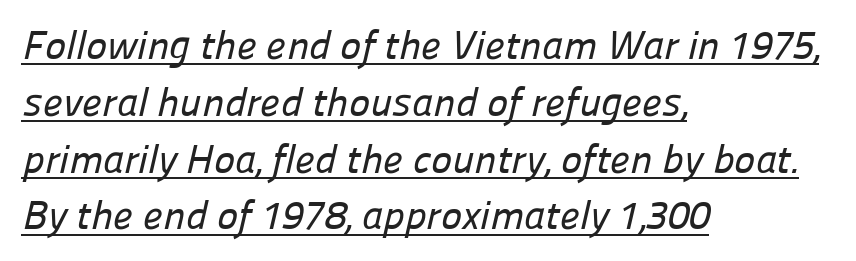
{"serif": "no", "width": "normal", "stroke_contrast": "low", "x_height": "medium", "monospaced": "no", "underline": "yes", "align": "left", "line_spacing": "normal", "line_spacing_ratio": 1.42, "letter_spacing": "normal", "letter_spacing_em": 0.0, "glyph_px": 40}
